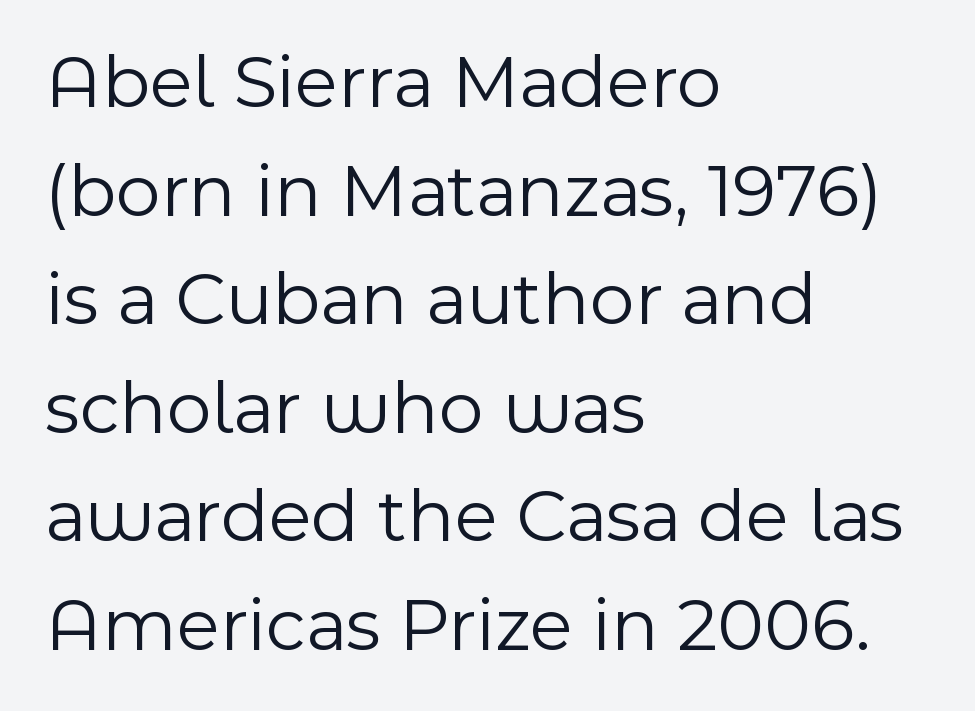
You could call the tracking neutral — neither tight nor loose. Baseline-to-baseline distance is the conventional proportion of letter height. Upright lettering throughout. To sum up the face: it is a sans, with no serifs. Here the designer chose a conventional face with non-uniform glyph widths. The typesetter chose a ragged-right arrangement here.
